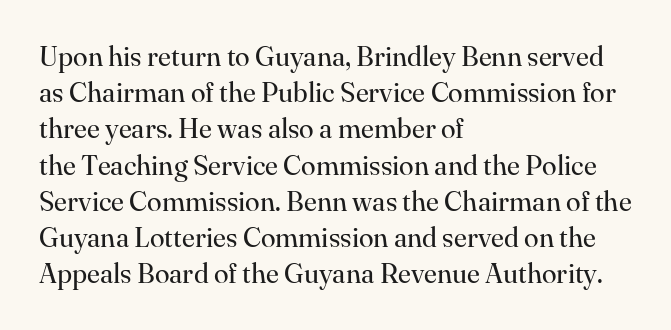
Q: Is the text bold? A: No.
Q: Is the text italic (slanted)? A: No, it is upright.
Q: Is the text underlined? A: No.
Q: How is the paragraph aligned? A: Left-aligned.
Q: Is the spacing between letters normal or unusually wide? A: Normal.
Q: Is the spacing between lines tight, normal or loose? A: Normal.
